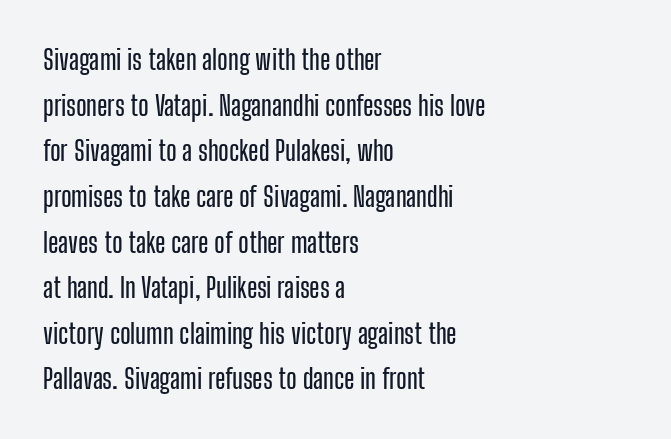
{"italic": "no", "underline": "no", "align": "left", "line_spacing": "normal", "line_spacing_ratio": 1.69, "letter_spacing": "normal", "letter_spacing_em": 0.0, "glyph_px": 27}
